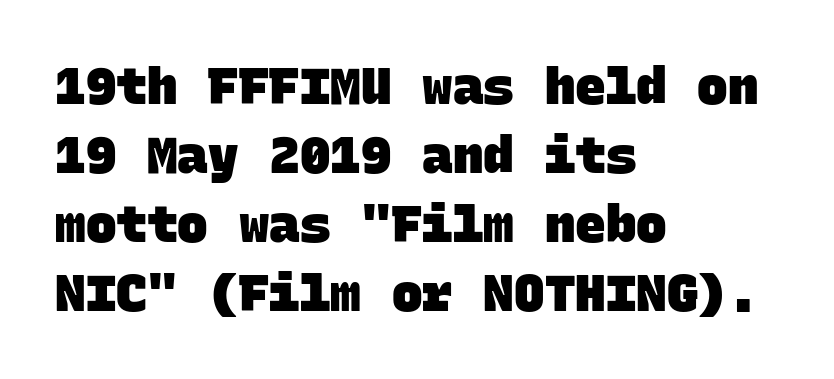
{"serif": "no", "bold": "yes", "weight": "heavy", "width": "normal", "stroke_contrast": "low", "x_height": "large", "monospaced": "yes", "underline": "no", "align": "left", "line_spacing": "normal", "line_spacing_ratio": 1.35, "letter_spacing": "normal", "letter_spacing_em": 0.0, "glyph_px": 51}
